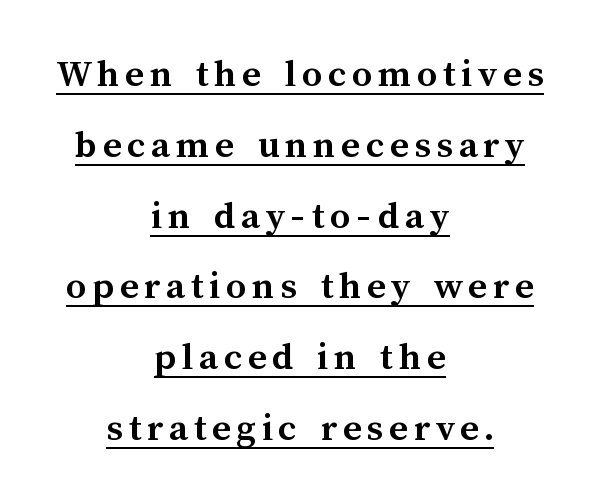
The image shows 40 px semibold type, upright; set centered, line spacing 1.77x, underlined; medium stroke contrast and a medium x-height.
